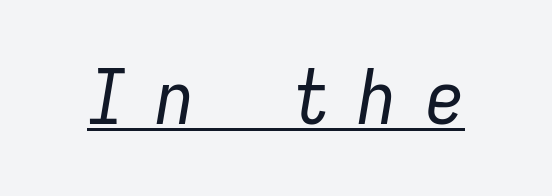
Q: Is the text bold? A: No.
Q: Is the text italic (slanted)? A: Yes, it leans right by about 9 degrees.
Q: Is the text underlined? A: Yes.
Q: Is the spacing between letters normal or unusually wide? A: Unusually wide.
Q: Width (condensed, normal, or wide)? A: Condensed.
Q: Stroke contrast? A: Low.
Q: x-height? A: Medium.
Q: Monospaced? A: Yes.
